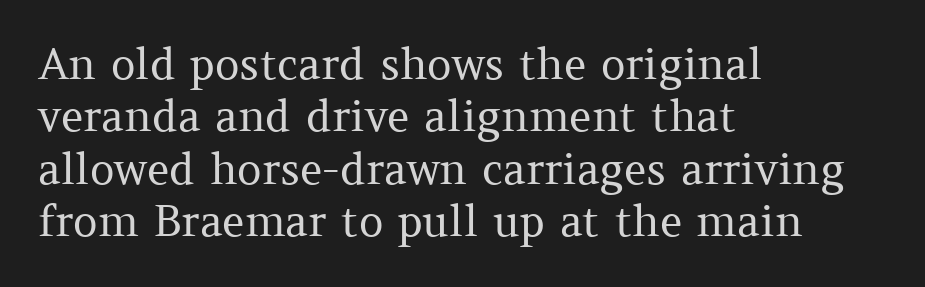
{"serif": "yes", "italic": "no", "bold": "no", "weight": "regular", "width": "normal", "stroke_contrast": "medium", "x_height": "medium", "monospaced": "no", "underline": "no", "align": "left", "line_spacing_ratio": 1.22, "letter_spacing": "normal", "letter_spacing_em": 0.0, "glyph_px": 43}
